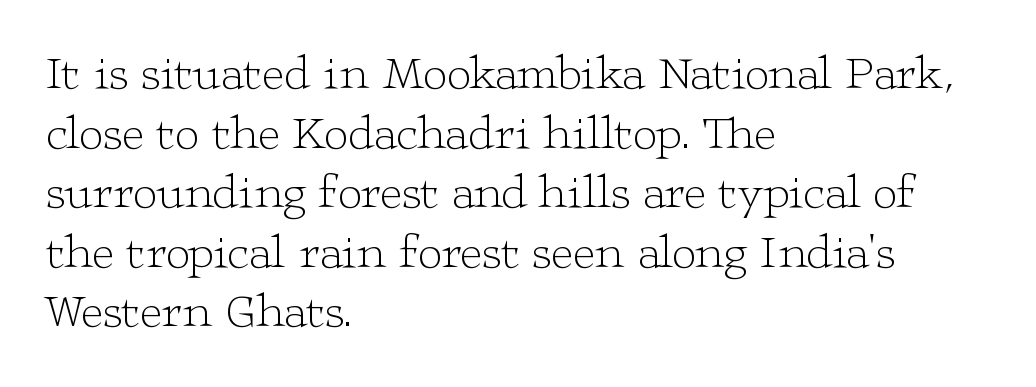
The image shows 48 px light, wide serif type, upright; set left-aligned, line spacing 1.24x, normal letter spacing, not underlined; low stroke contrast and a medium x-height.
